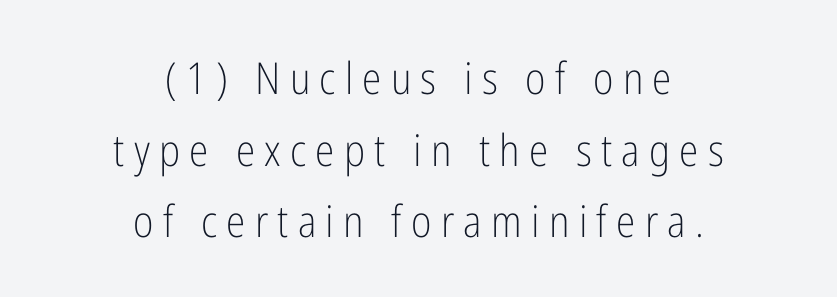
Q: Is the text bold? A: No.
Q: Is the text italic (slanted)? A: No, it is upright.
Q: Is the typeface a serif or a sans-serif typeface? A: Sans-serif.
Q: Is the text underlined? A: No.
Q: How is the paragraph aligned? A: Centered.
Q: Is the spacing between letters normal or unusually wide? A: Unusually wide.
Q: Is the spacing between lines tight, normal or loose? A: Normal.
Q: Width (condensed, normal, or wide)? A: Condensed.
Q: Stroke contrast? A: Low.
Q: x-height? A: Medium.
Q: Monospaced? A: No.
